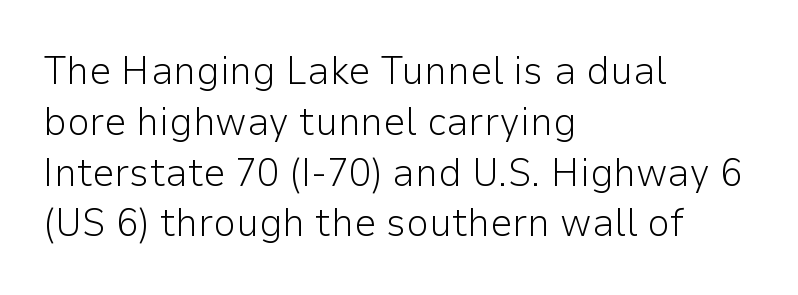
The passage shown is typeset with a sans-serif family. A typesetter would call this leading conventional body-copy spacing. The rendering keeps characters at their native spacing. Compared with a centered layout, this one pins lines to the left instead.
